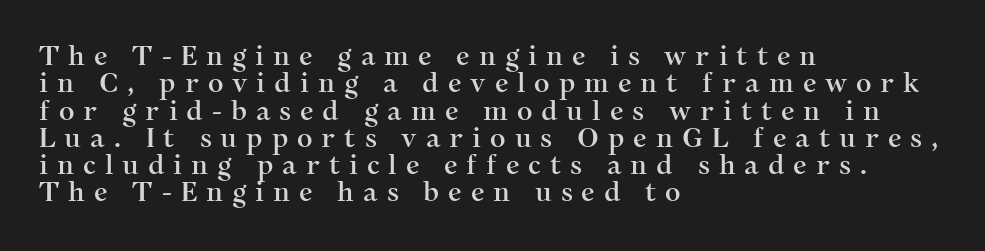
The image shows 27 px text type, upright; set left-aligned, tight line spacing (1.01x), unusually wide letter spacing (+0.33 em), not underlined.
